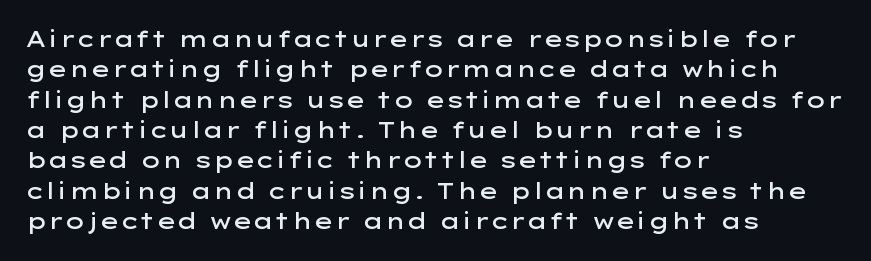
Q: Is the text bold? A: Semi-bold.
Q: Is the text italic (slanted)? A: No, it is upright.
Q: Is the text underlined? A: No.
Q: How is the paragraph aligned? A: Left-aligned.
Q: Is the spacing between letters normal or unusually wide? A: Normal.
Q: Is the spacing between lines tight, normal or loose? A: Normal.
